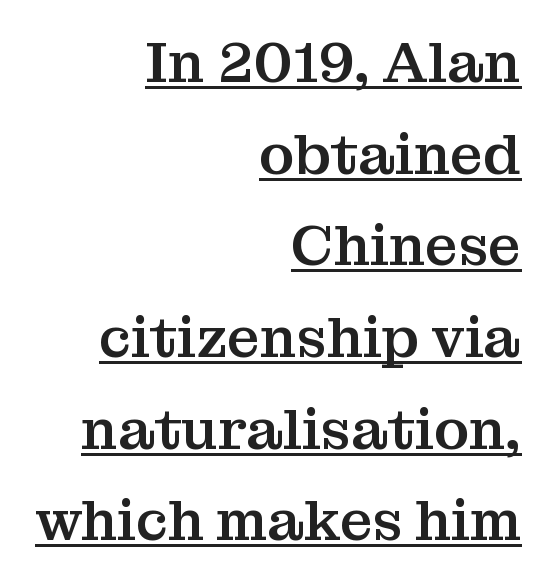
{"serif": "yes", "italic": "no", "width": "normal", "stroke_contrast": "medium", "x_height": "medium", "monospaced": "no", "underline": "yes", "align": "right", "line_spacing": "normal", "line_spacing_ratio": 1.58, "letter_spacing": "normal", "letter_spacing_em": 0.0, "glyph_px": 58}
